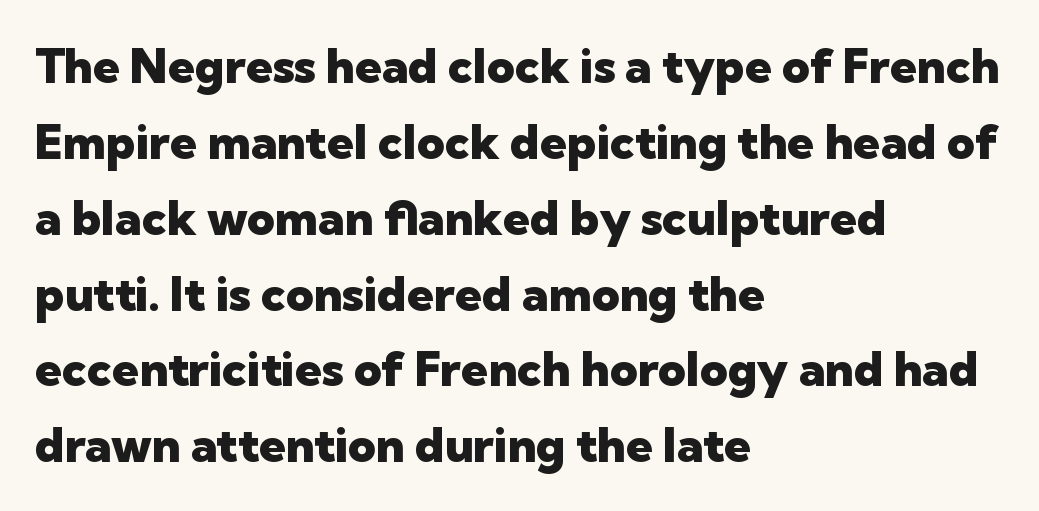
{"serif": "no", "italic": "no", "bold": "yes", "weight": "heavy", "width": "normal", "stroke_contrast": "low", "x_height": "medium", "monospaced": "no", "underline": "no", "align": "left", "line_spacing": "normal", "line_spacing_ratio": 1.58, "letter_spacing": "normal", "letter_spacing_em": 0.0, "glyph_px": 48}
